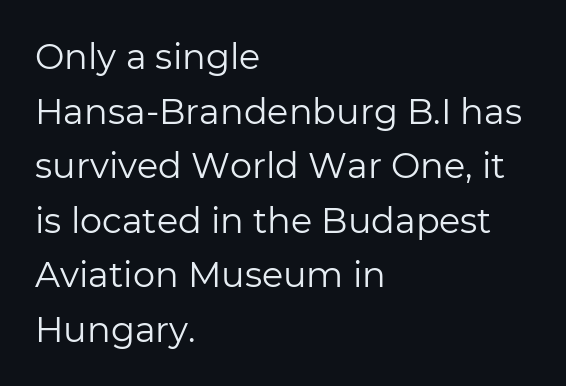
Q: Is the text bold? A: No.
Q: Is the text italic (slanted)? A: No, it is upright.
Q: Is the typeface a serif or a sans-serif typeface? A: Sans-serif.
Q: Is the text underlined? A: No.
Q: How is the paragraph aligned? A: Left-aligned.
Q: Is the spacing between letters normal or unusually wide? A: Normal.
Q: Is the spacing between lines tight, normal or loose? A: Normal.
Q: Width (condensed, normal, or wide)? A: Normal.
Q: Stroke contrast? A: Low.
Q: x-height? A: Medium.
Q: Monospaced? A: No.
